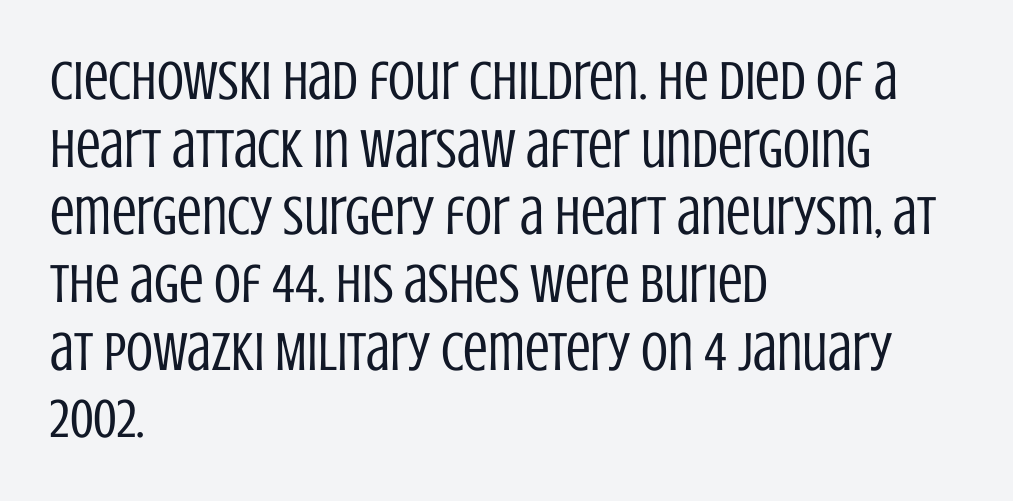
When letters stand straight like this, we call the style roman or upright. The weight tops out at a normal text grade. All the whitespace from short lines collects on the right. Note: no serifs on the glyphs. The gap between lines stays unmarked. Is the letter spacing exaggerated? No — it looks like the ordinary default.
